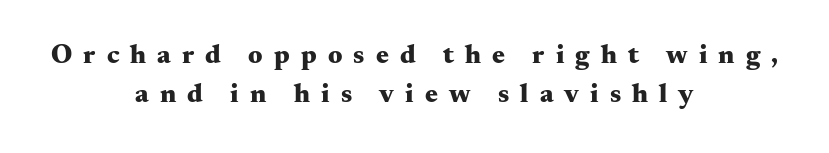
Q: Is the text bold? A: Yes.
Q: Is the text italic (slanted)? A: No, it is upright.
Q: Is the text underlined? A: No.
Q: How is the paragraph aligned? A: Centered.
Q: Is the spacing between letters normal or unusually wide? A: Unusually wide.
Q: Is the spacing between lines tight, normal or loose? A: Normal.
